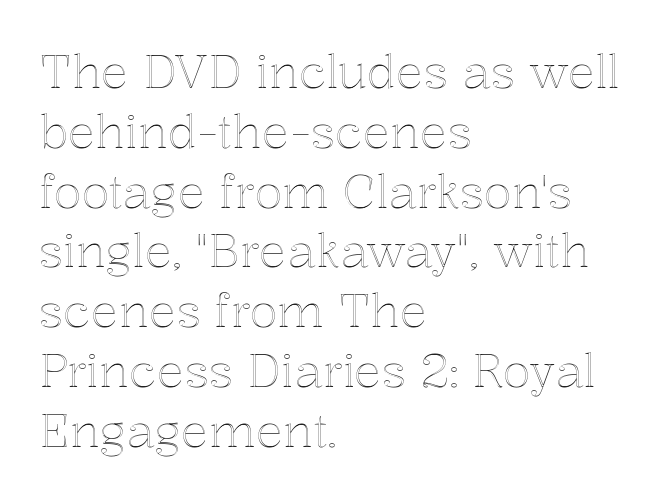
Q: Is the text italic (slanted)? A: No, it is upright.
Q: Is the text underlined? A: No.
Q: How is the paragraph aligned? A: Left-aligned.
Q: Is the spacing between letters normal or unusually wide? A: Normal.
Q: Is the spacing between lines tight, normal or loose? A: Normal.
Q: Width (condensed, normal, or wide)? A: Normal.
Q: x-height? A: Medium.
Q: Monospaced? A: No.
